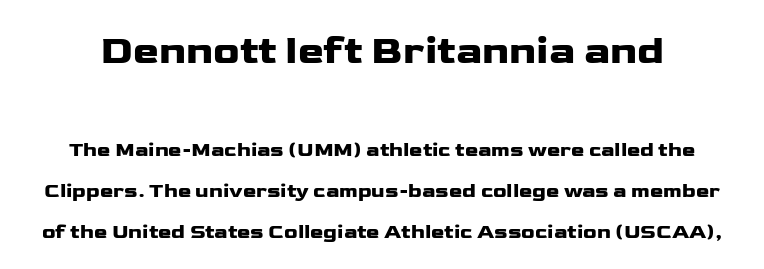
Between these two stacked blocks, the higher one wins on size. The face used here is rendered with its standard letterfit. Does the lettering tilt? It doesn't — this is upright. Widely set lines give the paragraph a tall, airy silhouette.
